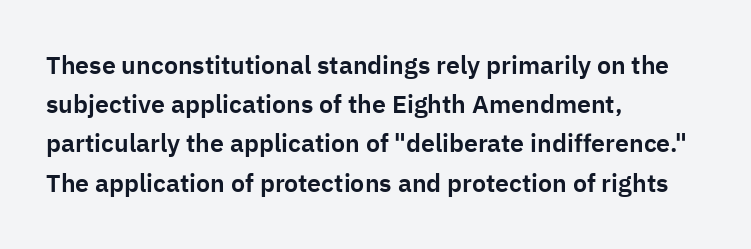
The image shows 25 px text type, upright; set left-aligned, normal line spacing (1.57x), normal letter spacing, not underlined.
